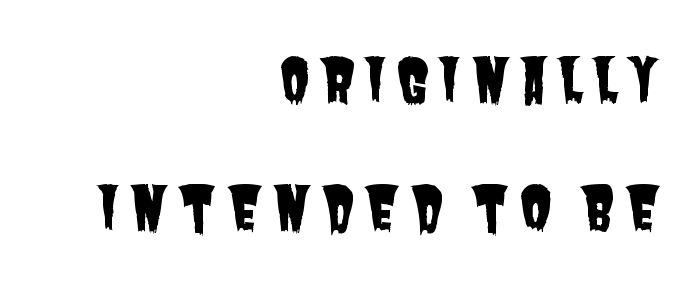
The image shows 59 px condensed sans-serif type; set right-aligned, loose line spacing (2.17x), not underlined; low stroke contrast and a large x-height.
